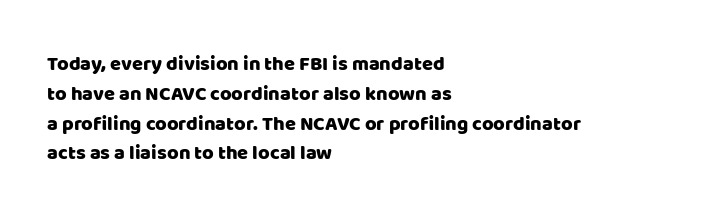
Notice how descenders clear the ascenders below comfortably — that's standard leading. In terms of letterspacing, this is plain default setting. Descender tails drop into unmarked territory. Layout note: lines flush left. The typography opts for an upright posture over an oblique one.
